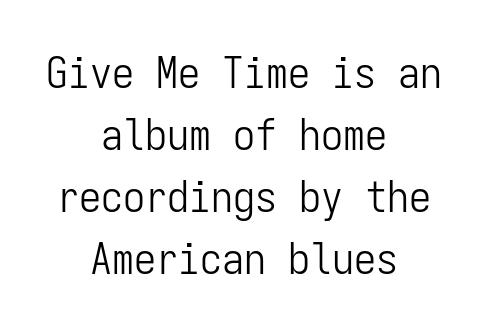
The image shows 44 px light, condensed sans-serif type, upright, monospaced; set centered, normal line spacing (1.41x), normal letter spacing, not underlined; low stroke contrast and a medium x-height.
